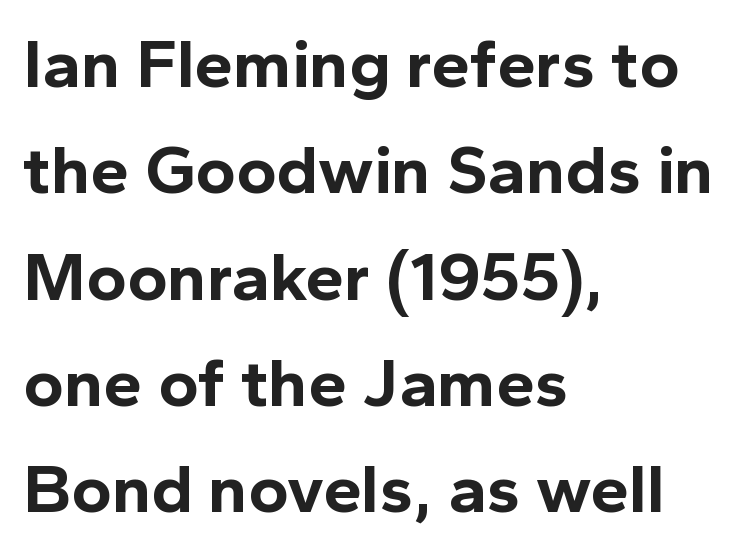
The image shows 69 px bold sans-serif type, upright; set left-aligned, normal line spacing (1.54x), normal letter spacing, not underlined; a medium x-height.
